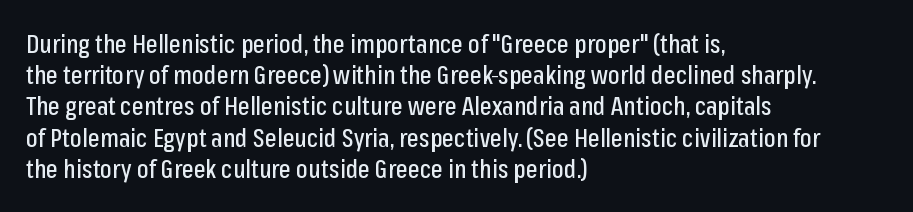
The image shows 25 px text type, upright; set left-aligned, normal line spacing (1.25x), normal letter spacing, not underlined.
